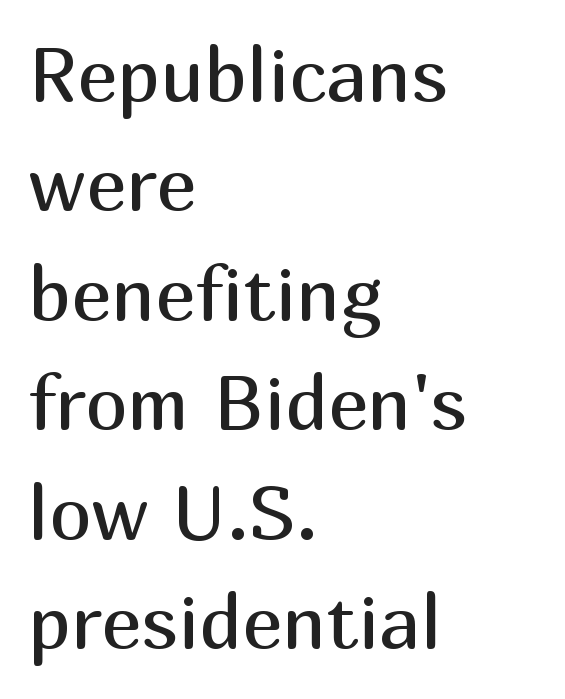
{"serif": "no", "italic": "no", "bold": "no", "weight": "regular", "width": "normal", "stroke_contrast": "medium", "x_height": "medium", "monospaced": "no", "underline": "no", "align": "left", "line_spacing": "normal", "line_spacing_ratio": 1.44, "letter_spacing": "normal", "letter_spacing_em": 0.0, "glyph_px": 76}
